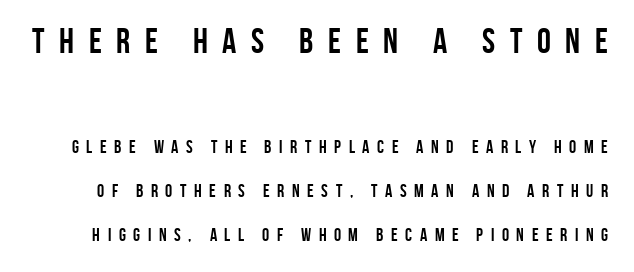
{"serif": "no", "italic": "no", "bold": "yes", "weight": "semibold", "width": "condensed", "stroke_contrast": "low", "x_height": "large", "monospaced": "no", "underline": "no", "line_spacing": "loose", "line_spacing_ratio": 2.43, "letter_spacing": "wide", "letter_spacing_em": 0.42, "larger_block": "first", "size_ratio": 1.94, "glyph_px": 35}
